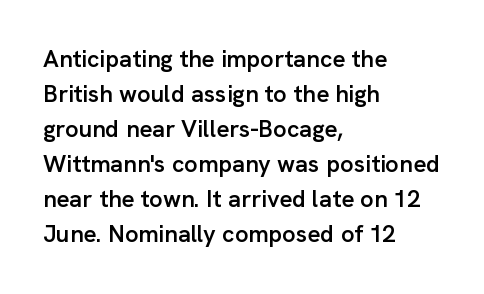
Q: Is the text bold? A: Semi-bold.
Q: Is the text italic (slanted)? A: No, it is upright.
Q: Is the text underlined? A: No.
Q: How is the paragraph aligned? A: Left-aligned.
Q: Is the spacing between letters normal or unusually wide? A: Normal.
Q: Is the spacing between lines tight, normal or loose? A: Normal.
